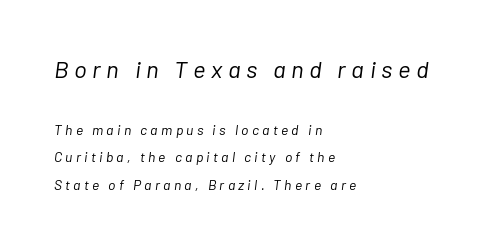
If you drew a ruler down the left edge, every line would touch it. These lines stand farther apart than default settings would place them. The passage shown begins with its larger block and ends with its smaller one. The type is letterspaced generously, with wide tracking. Weight: in the light-to-regular range.
